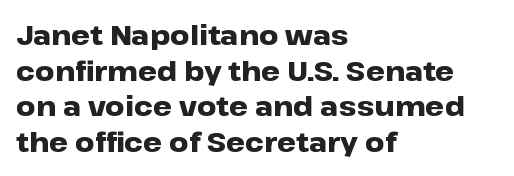
A typesetter would call this leading conventional body-copy spacing. Standard letterfit; no display-style spreading of the glyphs. The axis of the letterforms is exactly vertical. Typeset ragged right — the left edge is the straight one. Clear beneath every line of the passage. Each glyph is drawn with heavy, bold strokes.
